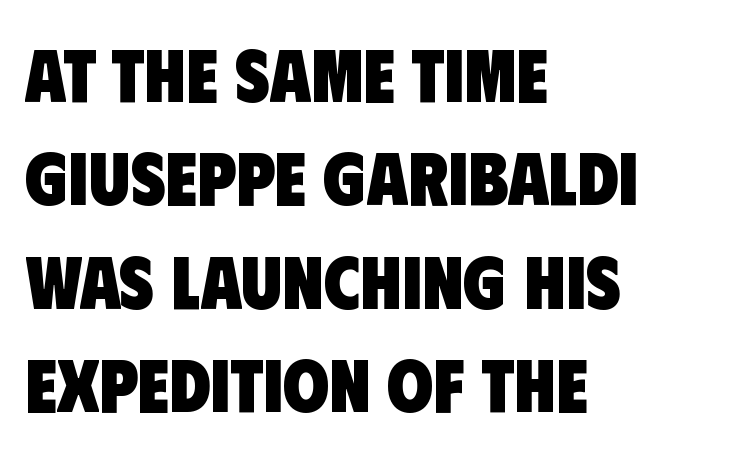
The image shows 75 px heavy, condensed sans-serif type; set left-aligned, normal line spacing (1.38x), normal letter spacing, not underlined; low stroke contrast and a large x-height.
